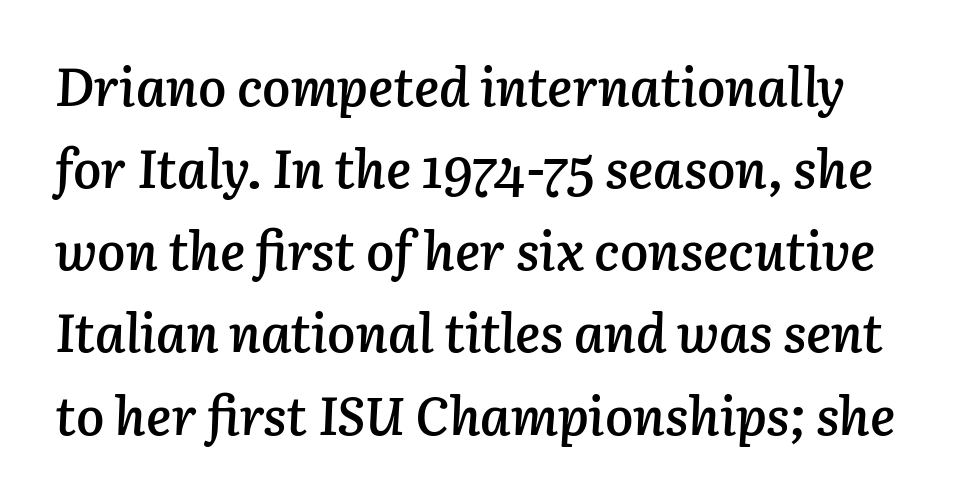
If you drew a line through each stem, it would be angled. A somewhat darkened texture: the type is semibold rather than bold. The face used here is proportionally spaced, like ordinary book or web type. Rule under the text: the space is simply empty.
